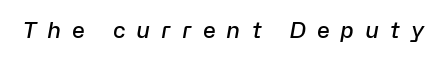
Q: Is the text bold? A: Semi-bold.
Q: Is the text italic (slanted)? A: Yes, it leans right by about 10 degrees.
Q: Is the text underlined? A: No.
Q: Is the spacing between letters normal or unusually wide? A: Unusually wide.
